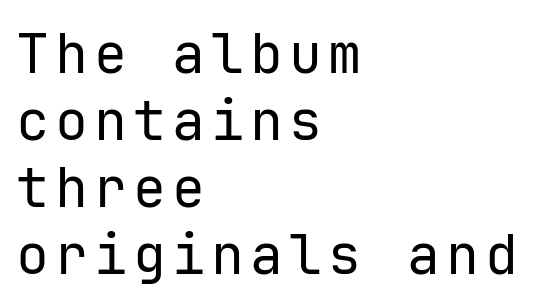
Type without underlining. Each letter, wide or thin by design, is forced into the same width here. Serif or sans? Sans — the stroke terminals are bare. Is the stroke heavy? The answer is a plain regular-or-lighter. Every stem runs plumb, perpendicular to the baseline. The compositor pushed each line to the left boundary.
